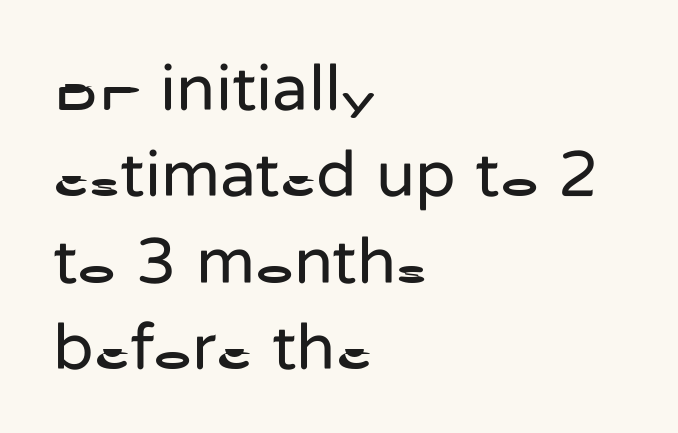
Q: Is the text bold? A: No.
Q: Is the text italic (slanted)? A: No, it is upright.
Q: Is the typeface a serif or a sans-serif typeface? A: Sans-serif.
Q: Is the text underlined? A: No.
Q: How is the paragraph aligned? A: Left-aligned.
Q: Is the spacing between letters normal or unusually wide? A: Normal.
Q: Is the spacing between lines tight, normal or loose? A: Normal.
Q: Width (condensed, normal, or wide)? A: Normal.
Q: Stroke contrast? A: Low.
Q: x-height? A: Medium.
Q: Monospaced? A: No.
